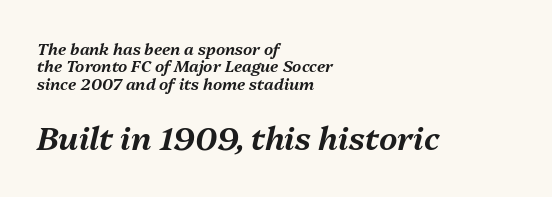
Leading is clearly below the norm, producing a dense column. Varying glyph widths throughout — classic text-font behaviour. Of the two passages, the one underneath uses the larger point size. Line starts are locked; line ends wander.
